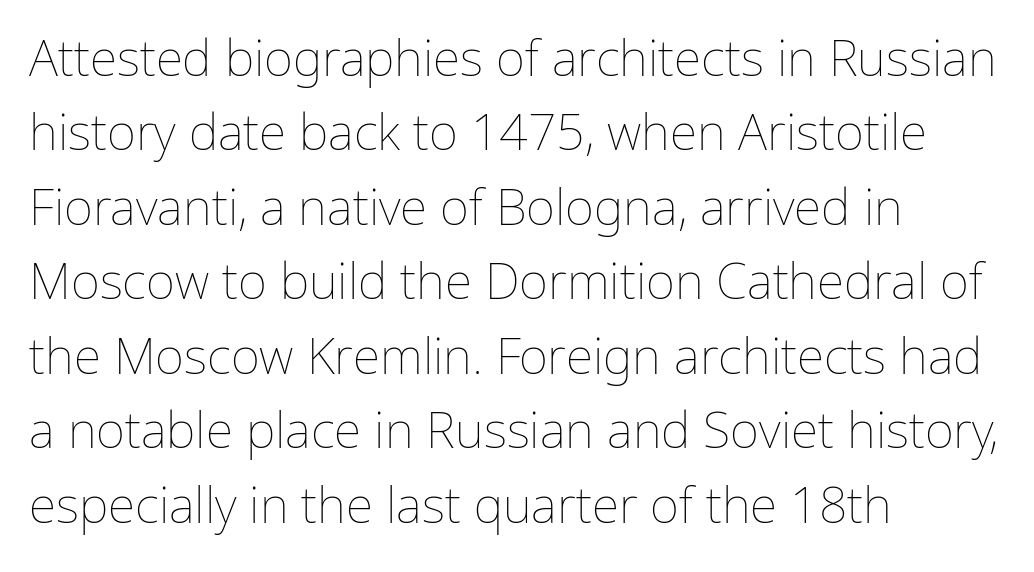
The image shows 50 px thin type, upright; set left-aligned, normal line spacing (1.49x), normal letter spacing, not underlined; low stroke contrast and a medium x-height.
